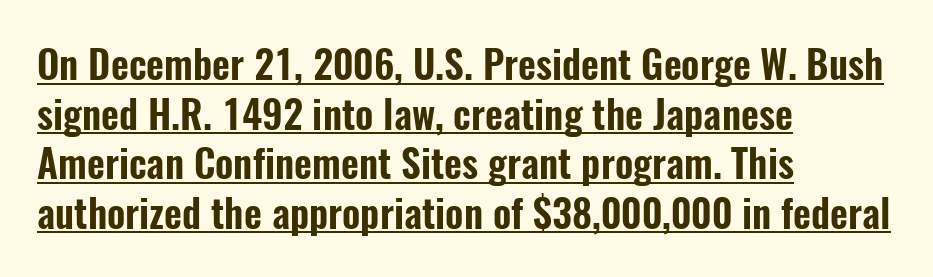
The image shows 39 px condensed sans-serif type, upright; set left-aligned, normal line spacing (1.27x), normal letter spacing, underlined; low stroke contrast and a medium x-height.
